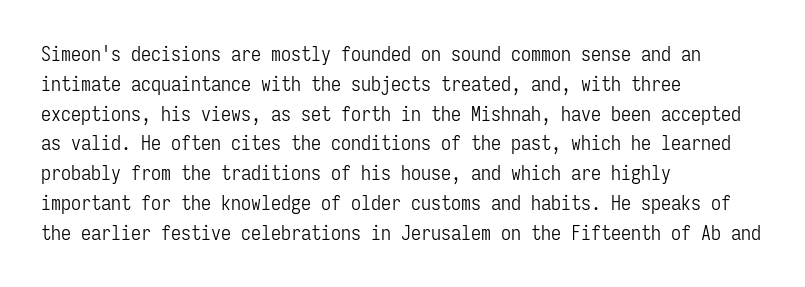
The image shows 20 px text type, upright; set left-aligned, normal line spacing (1.49x), normal letter spacing, not underlined.
